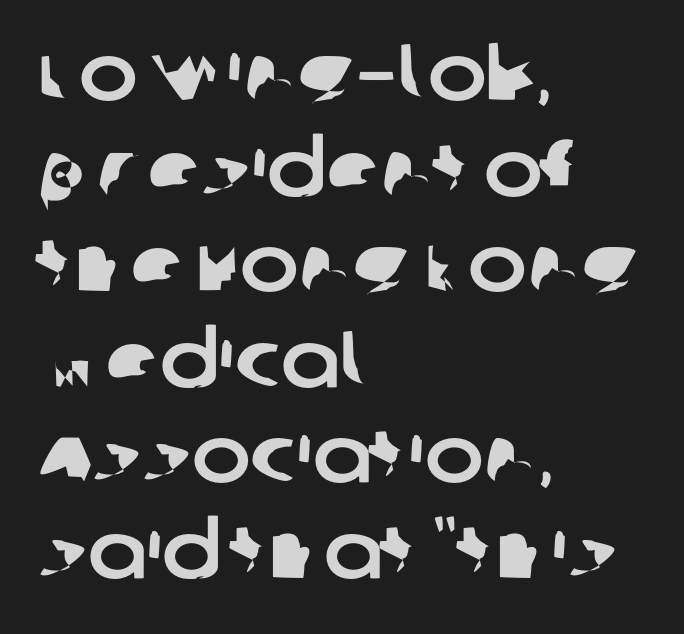
The image shows 79 px sans-serif type; set left-aligned, line spacing 1.21x, normal letter spacing, not underlined; low stroke contrast and a large x-height.
